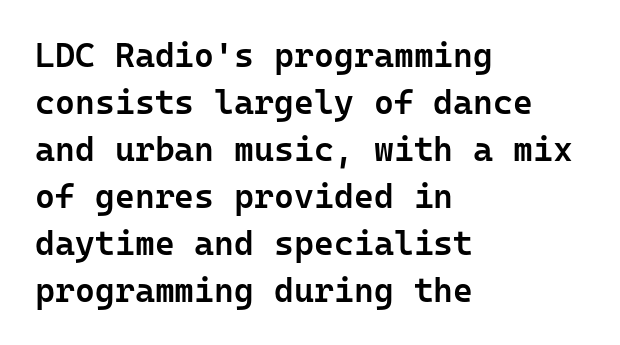
{"serif": "no", "italic": "no", "bold": "semi", "weight": "semibold", "width": "normal", "stroke_contrast": "low", "x_height": "medium", "monospaced": "yes", "underline": "no", "align": "left", "line_spacing": "normal", "line_spacing_ratio": 1.38, "letter_spacing": "normal", "letter_spacing_em": 0.0, "glyph_px": 34}
